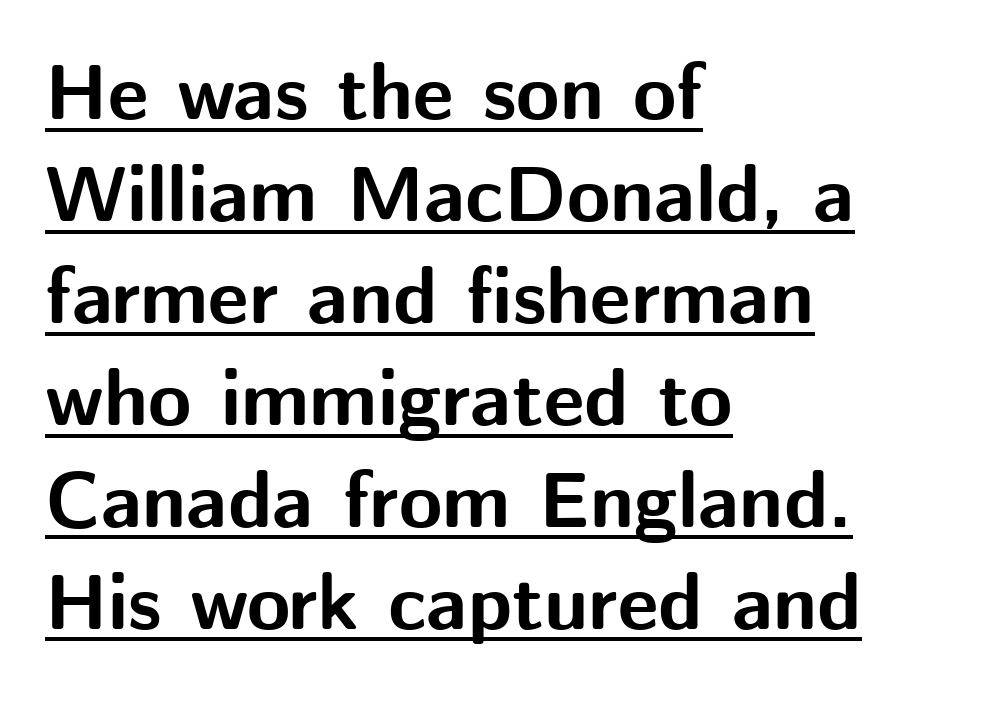
The image shows 79 px bold sans-serif type, upright; set left-aligned, normal line spacing (1.29x), normal letter spacing, underlined; medium stroke contrast and a medium x-height.
